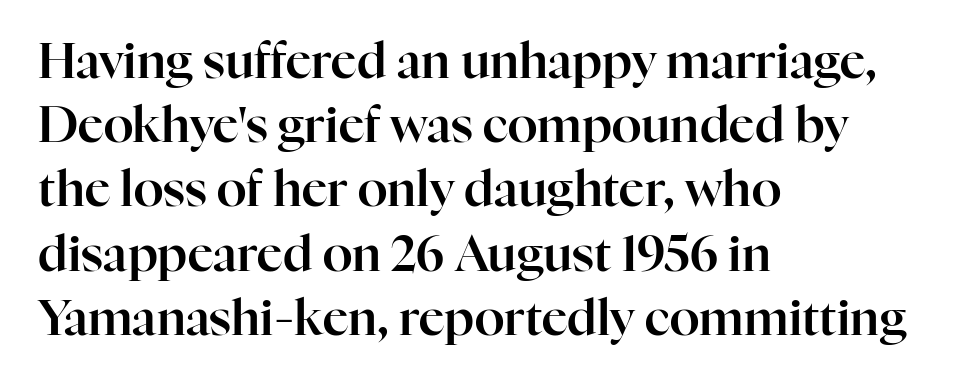
Q: Is the text italic (slanted)? A: No, it is upright.
Q: Is the typeface a serif or a sans-serif typeface? A: Serif.
Q: Is the text underlined? A: No.
Q: How is the paragraph aligned? A: Left-aligned.
Q: Is the spacing between letters normal or unusually wide? A: Normal.
Q: Is the spacing between lines tight, normal or loose? A: Normal.
Q: Width (condensed, normal, or wide)? A: Normal.
Q: Stroke contrast? A: High.
Q: x-height? A: Medium.
Q: Monospaced? A: No.
